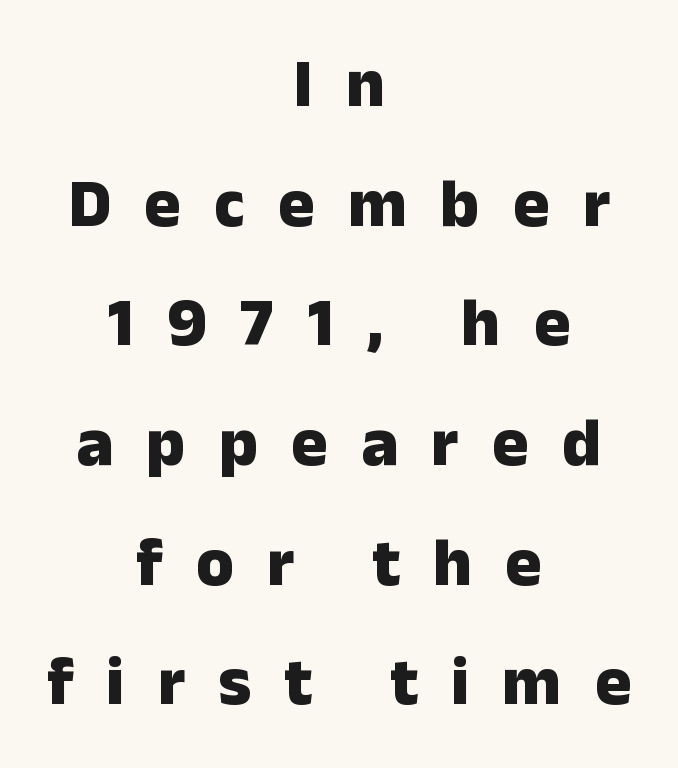
The image shows 68 px heavy sans-serif type, upright; set centered, line spacing 1.76x, unusually wide letter spacing (+0.49 em), not underlined; low stroke contrast and a medium x-height.
